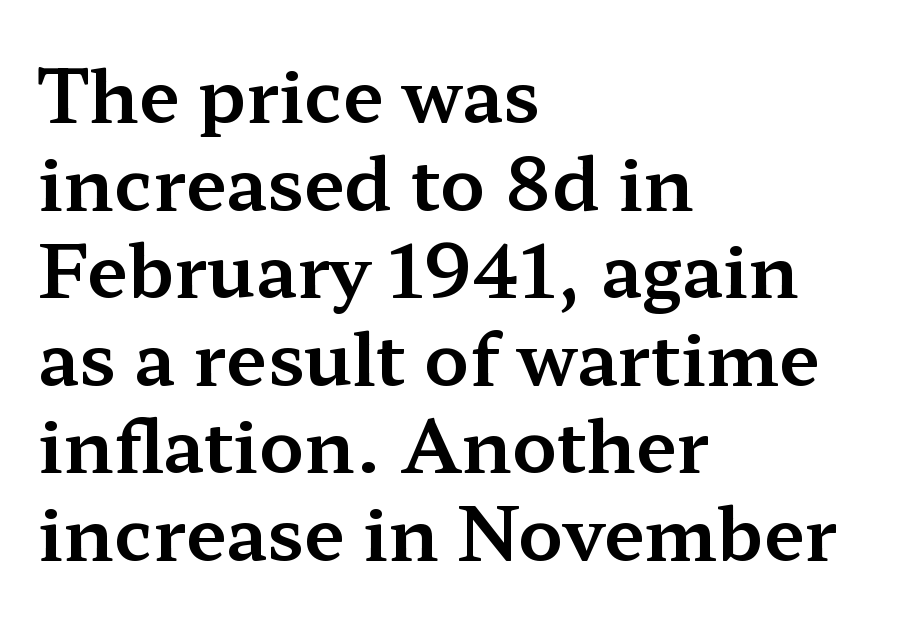
Examine the stroke ends and you'll spot serifs. Unlike italic type, these characters show no tilt at all. The area under the type is left untouched. This sample uses plain, unmodified letter spacing. The lines are quadded left.
